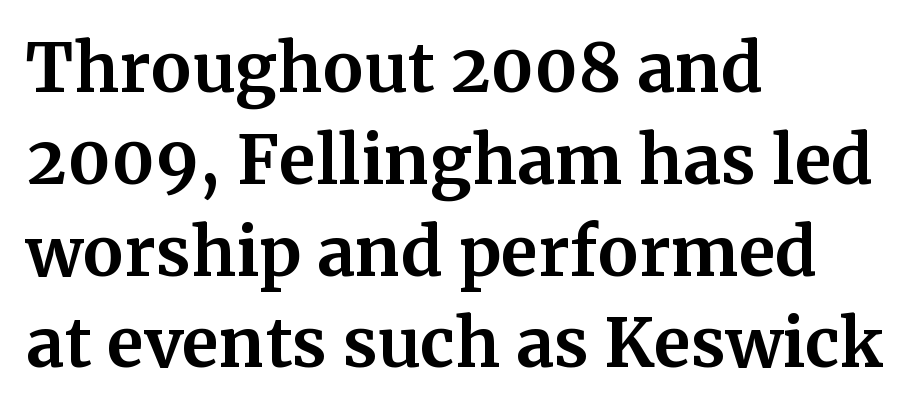
{"serif": "yes", "italic": "no", "bold": "yes", "weight": "bold", "width": "normal", "stroke_contrast": "medium", "x_height": "medium", "monospaced": "no", "underline": "no", "align": "left", "line_spacing": "normal", "line_spacing_ratio": 1.37, "letter_spacing": "normal", "letter_spacing_em": 0.0, "glyph_px": 67}
